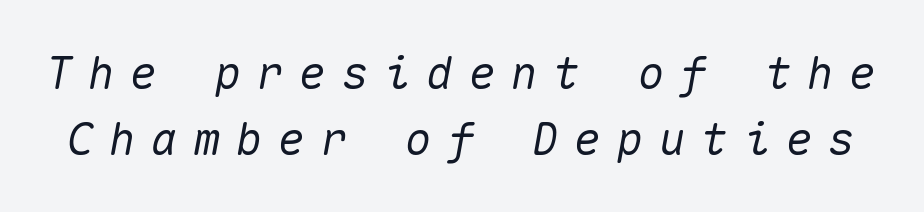
Q: Is the text italic (slanted)? A: Yes, it leans right by about 10 degrees.
Q: Is the text underlined? A: No.
Q: Is the spacing between letters normal or unusually wide? A: Unusually wide.
Q: Is the spacing between lines tight, normal or loose? A: Normal.
Q: Width (condensed, normal, or wide)? A: Normal.
Q: Stroke contrast? A: Medium.
Q: x-height? A: Medium.
Q: Monospaced? A: Yes.
